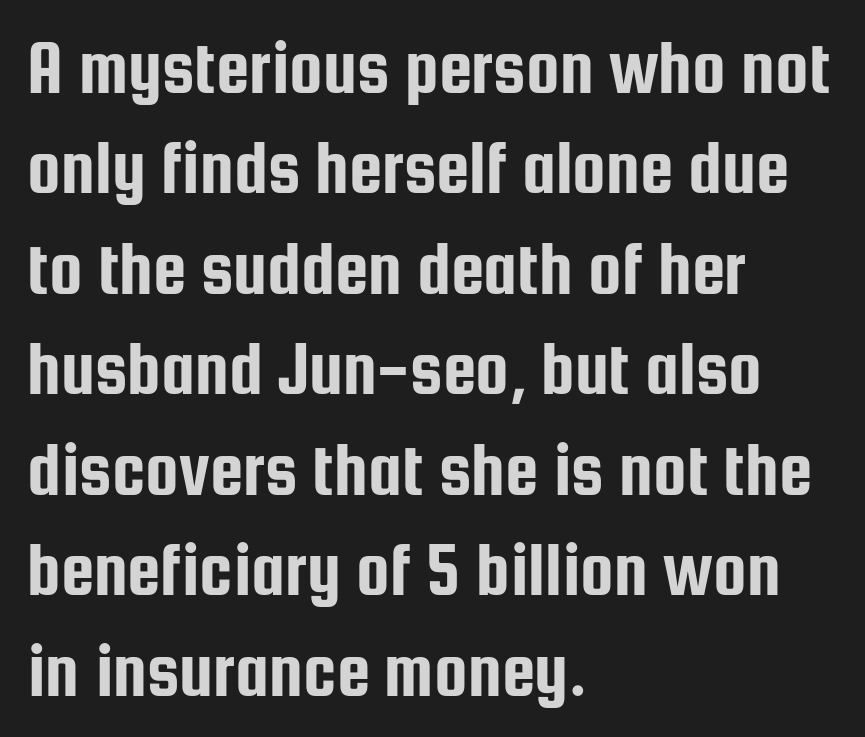
The image shows 75 px condensed sans-serif type, upright; set left-aligned, normal line spacing (1.34x), normal letter spacing, not underlined; low stroke contrast and a medium x-height.
